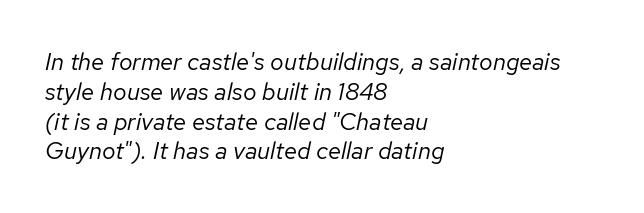
Q: Is the text bold? A: No.
Q: Is the text italic (slanted)? A: Yes, it leans right by about 12 degrees.
Q: Is the text underlined? A: No.
Q: How is the paragraph aligned? A: Left-aligned.
Q: Is the spacing between letters normal or unusually wide? A: Normal.
